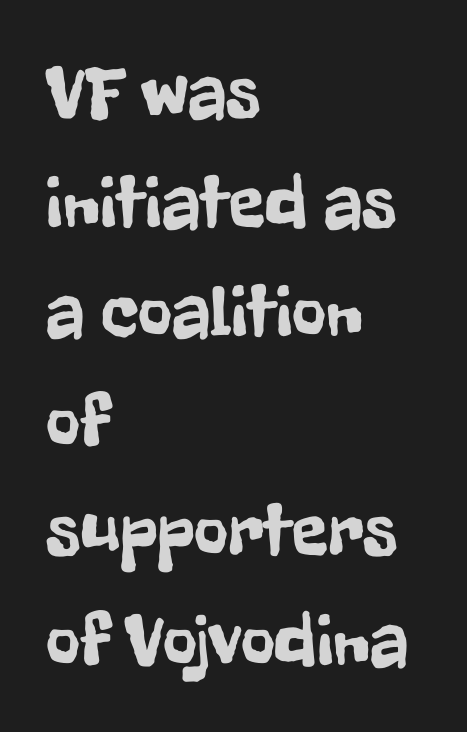
These lines are set flush left with a ragged right edge. Posture: vertical. Interline gaps are of average width in this sample. The area under the type is left untouched.
